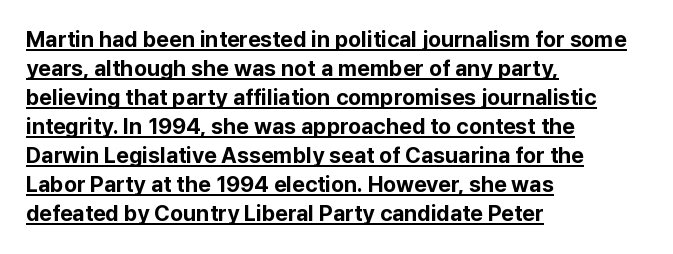
In terms of letterspacing, this is plain default setting. Regarding leading, the lines here are spaced in the standard way. These lines stack with their left ends in a neat column. Every character sits straight up, as roman type does. Has an underline been added? It has. On the weight axis this lands at bold, roughly 700.
